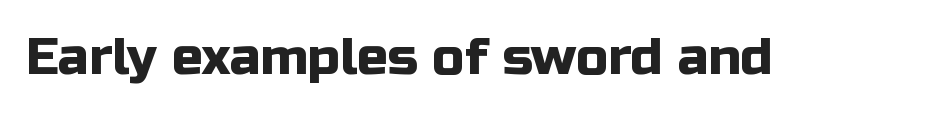
Q: Is the text italic (slanted)? A: No, it is upright.
Q: Is the typeface a serif or a sans-serif typeface? A: Sans-serif.
Q: Is the text underlined? A: No.
Q: Is the spacing between letters normal or unusually wide? A: Normal.
Q: Width (condensed, normal, or wide)? A: Normal.
Q: Stroke contrast? A: Low.
Q: x-height? A: Medium.
Q: Monospaced? A: No.
